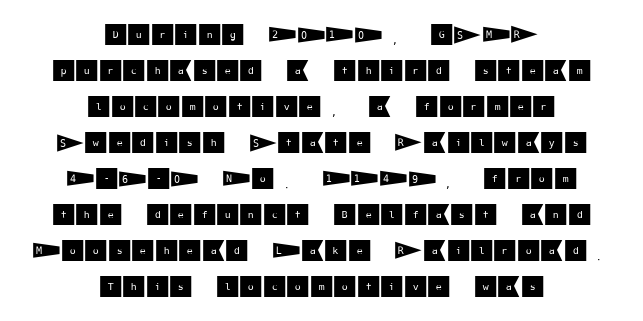
The image shows 24 px text type, upright; set centered, normal line spacing (1.5x), normal letter spacing, not underlined.
